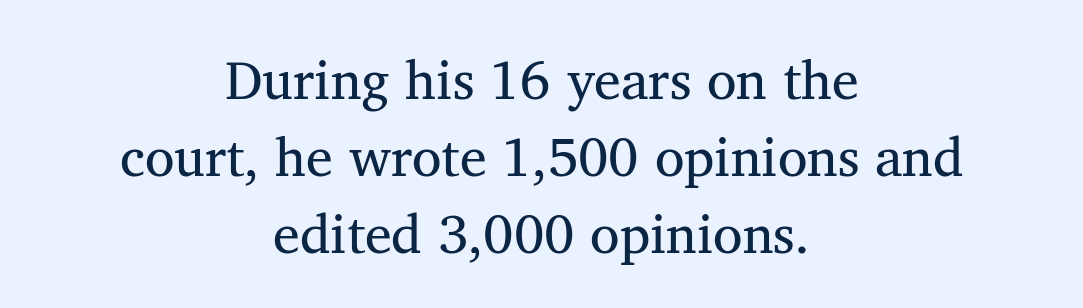
The image shows 54 px regular-weight serif type, upright; set centered, normal line spacing (1.43x), normal letter spacing, not underlined; medium stroke contrast and a medium x-height.
